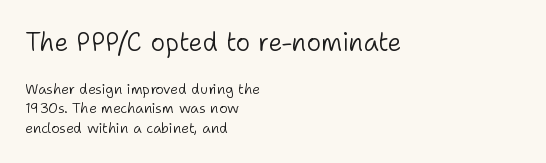
Q: Is the text bold? A: No.
Q: Is the text italic (slanted)? A: No, it is upright.
Q: Is the text underlined? A: No.
Q: How is the paragraph aligned? A: Left-aligned.
Q: Is the spacing between letters normal or unusually wide? A: Normal.
Q: Is the spacing between lines tight, normal or loose? A: Normal.
Q: Which block of text is set in a larger size, the first (top) or the second (bottom)? A: The first (top) one.
